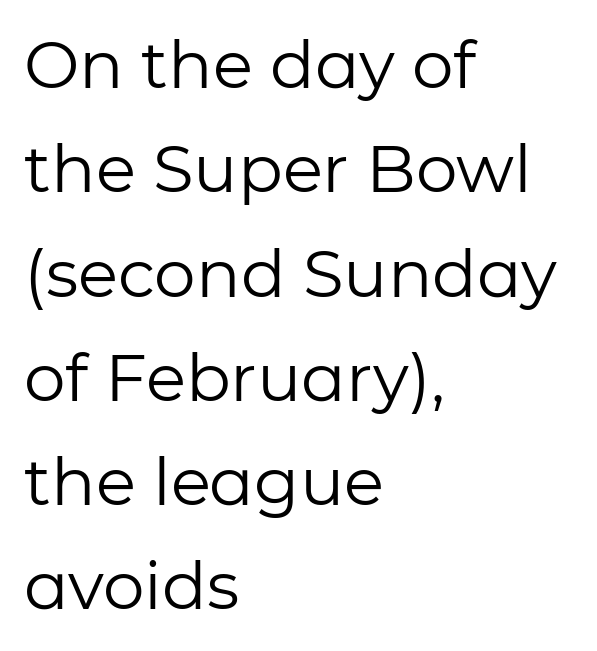
Q: Is the text bold? A: No.
Q: Is the text italic (slanted)? A: No, it is upright.
Q: Is the typeface a serif or a sans-serif typeface? A: Sans-serif.
Q: Is the text underlined? A: No.
Q: How is the paragraph aligned? A: Left-aligned.
Q: Is the spacing between letters normal or unusually wide? A: Normal.
Q: Is the spacing between lines tight, normal or loose? A: Normal.
Q: Width (condensed, normal, or wide)? A: Normal.
Q: Stroke contrast? A: Low.
Q: x-height? A: Medium.
Q: Monospaced? A: No.
